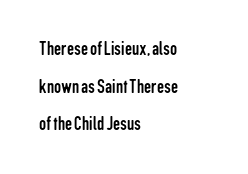
If you drew a line through each stem, it would be perfectly vertical. If you drew a ruler down the left edge, every line would touch it. Honestly, the letter spacing is just normal — you wouldn't notice it. The glyphs are unaccompanied by any horizontal stroke below them. Weight class: somewhere from thin through regular.
